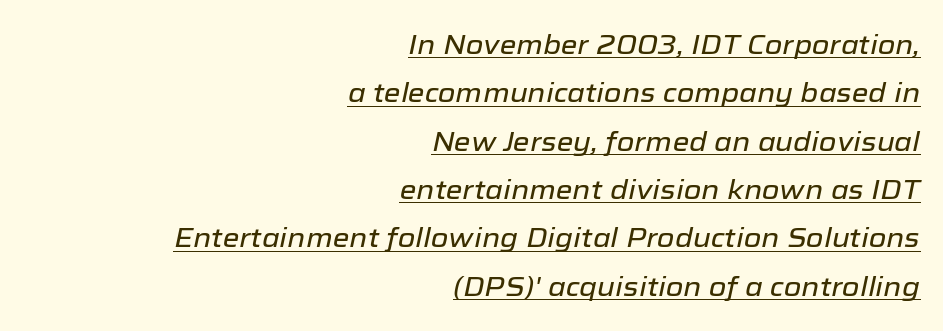
The image shows 27 px text type, italic (leaning right); set right-aligned, line spacing 1.79x, normal letter spacing, underlined.
